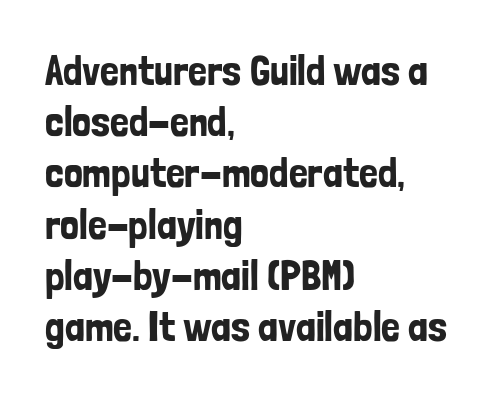
Here the designer chose a conventional face with non-uniform glyph widths. The gap between lines stays unmarked. Unlike italic type, these characters show no tilt at all. The face used here is rendered with its standard letterfit. Type style note: lacks serifs.
